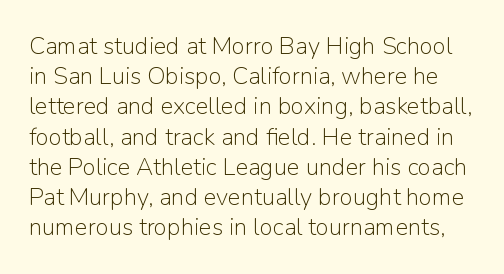
{"italic": "no", "bold": "no", "underline": "no", "line_spacing": "normal", "line_spacing_ratio": 1.26, "letter_spacing": "normal", "letter_spacing_em": 0.0, "glyph_px": 24}
